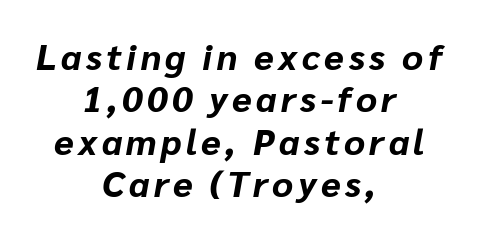
The glyphs have the mass of a bold cut. In CSS terms this would be text-align: center. If you drew a line through each stem, it would be angled. The passage shown is not underscored anywhere. A typesetter would call this proportional, since set widths differ per character.
